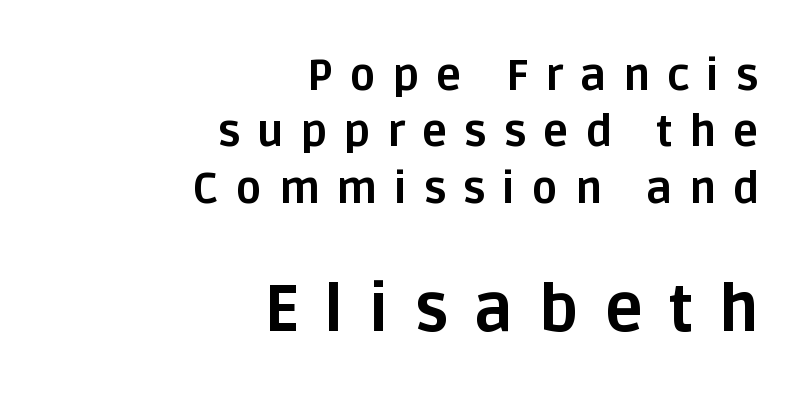
{"serif": "no", "italic": "no", "bold": "yes", "weight": "bold", "width": "normal", "stroke_contrast": "low", "x_height": "large", "monospaced": "no", "underline": "no", "align": "right", "line_spacing": "normal", "line_spacing_ratio": 1.31, "letter_spacing": "wide", "letter_spacing_em": 0.39, "larger_block": "second", "size_ratio": 1.51, "glyph_px": 65}
